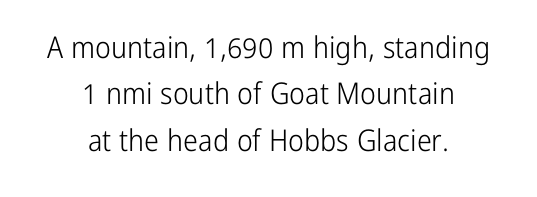
The image shows 30 px light, condensed sans-serif type, upright; set centered, normal line spacing (1.55x), normal letter spacing, not underlined; low stroke contrast and a medium x-height.
